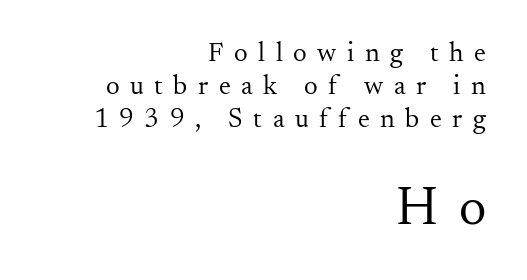
Q: Is the text bold? A: No.
Q: Is the text italic (slanted)? A: No, it is upright.
Q: Is the typeface a serif or a sans-serif typeface? A: Serif.
Q: Is the text underlined? A: No.
Q: How is the paragraph aligned? A: Right-aligned.
Q: Is the spacing between letters normal or unusually wide? A: Unusually wide.
Q: Which block of text is set in a larger size, the first (top) or the second (bottom)? A: The second (bottom) one.
Q: Width (condensed, normal, or wide)? A: Normal.
Q: Stroke contrast? A: Medium.
Q: x-height? A: Small.
Q: Monospaced? A: No.
